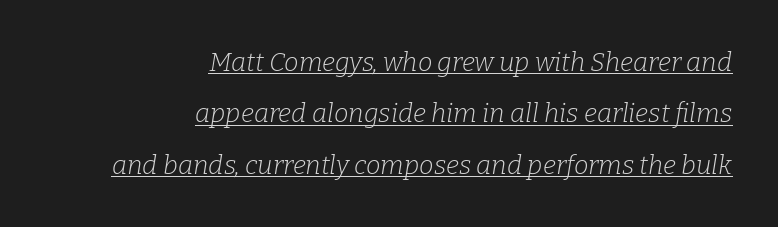
Spacing between characters is what you'd get straight out of the box. Loosely led — the rows are spread out. Letters have the restrained weight of plain body copy at most. A typographer would call this underscored text. There's an unmistakable incline to the writing here. The lines are quadded right.
